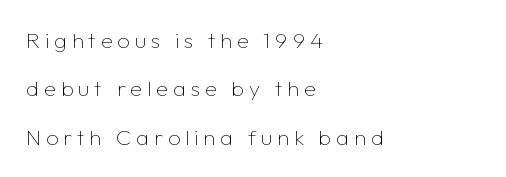
{"italic": "no", "bold": "no", "underline": "no", "align": "left", "line_spacing": "loose", "line_spacing_ratio": 2.2, "letter_spacing": "wide", "letter_spacing_em": 0.22, "glyph_px": 22}
